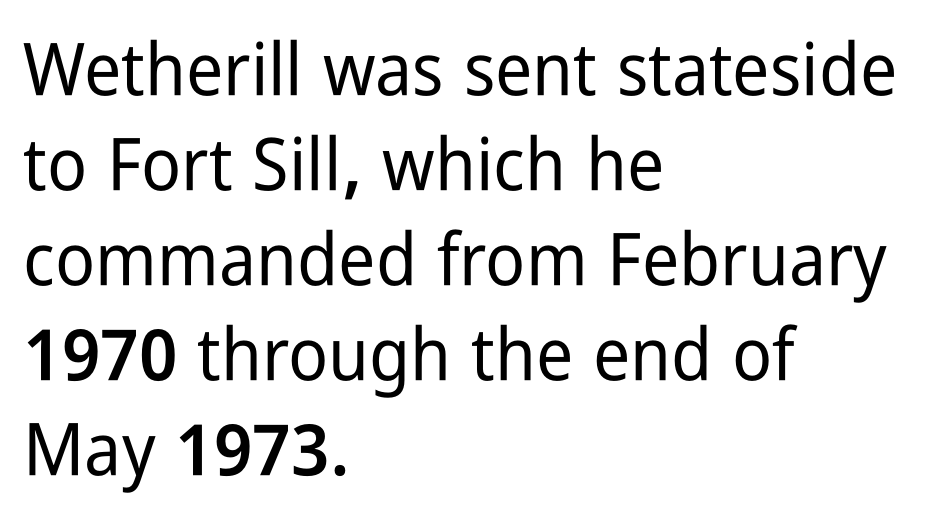
{"serif": "no", "italic": "no", "width": "condensed", "stroke_contrast": "low", "x_height": "medium", "monospaced": "no", "underline": "no", "align": "left", "line_spacing": "normal", "line_spacing_ratio": 1.3, "letter_spacing": "normal", "letter_spacing_em": 0.0, "glyph_px": 73}
